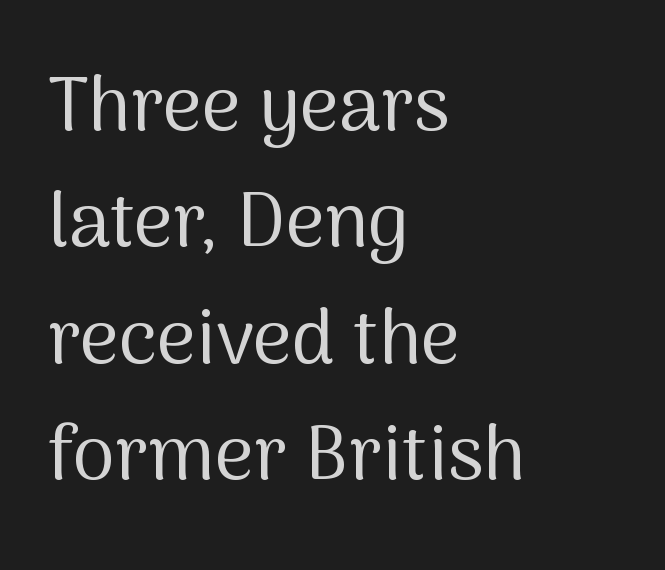
The image shows 76 px regular-weight sans-serif type, upright; set left-aligned, normal line spacing (1.53x), normal letter spacing, not underlined; medium stroke contrast and a medium x-height.
